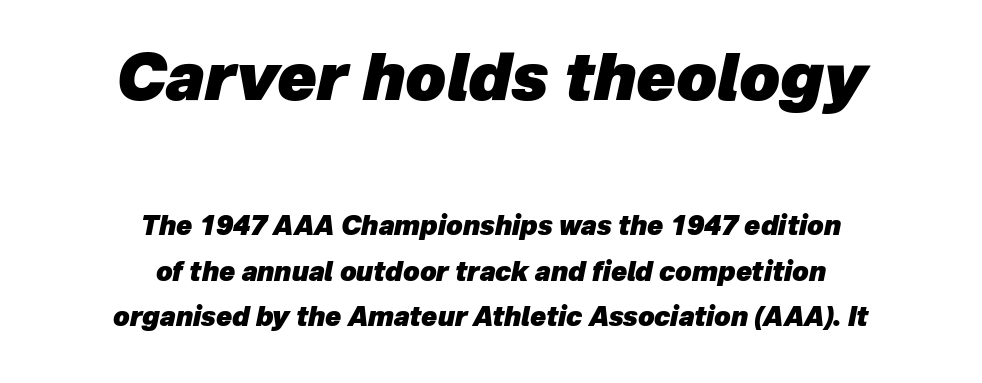
Horizontal alignment here is central, giving a formal, balanced look. The rendering uses natural spacing where letterforms have individual widths. The letters sit at their default tracking, neither squeezed nor spread. Looking at the ascenders, they clearly lean. Note: larger setting up top, smaller setting below.
